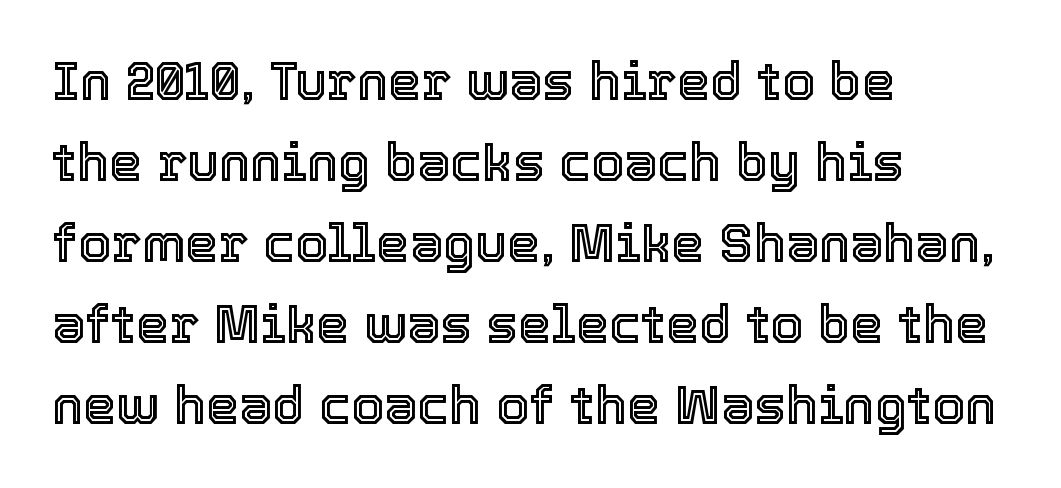
The image shows 53 px text type, upright; set left-aligned, normal line spacing (1.53x), normal letter spacing, not underlined; a medium x-height.
